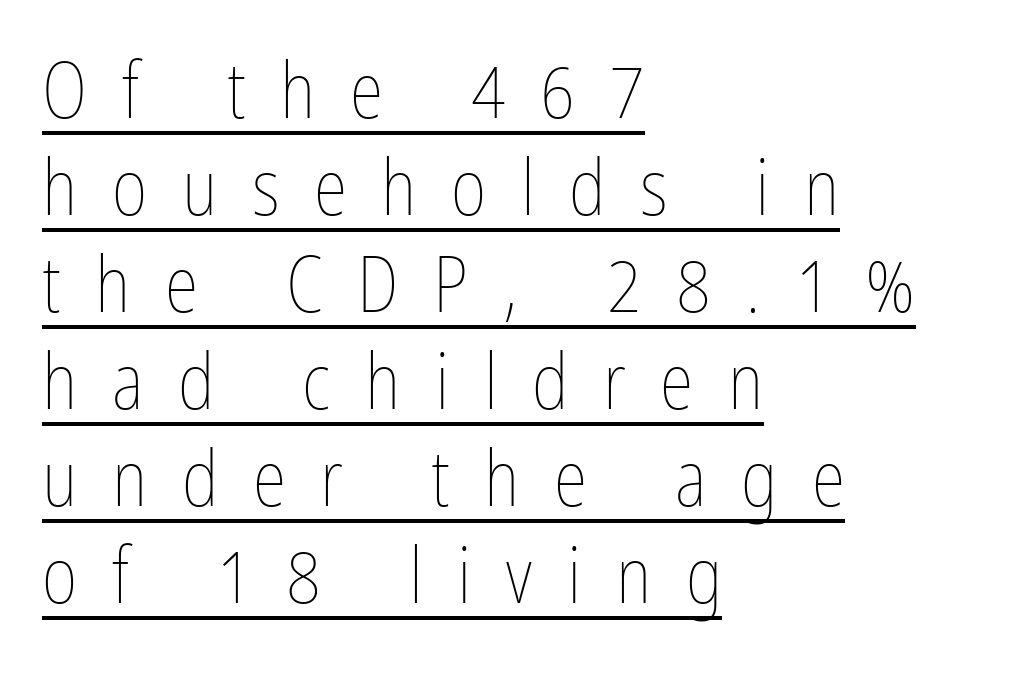
Q: Is the text bold? A: No.
Q: Is the text italic (slanted)? A: No, it is upright.
Q: Is the text underlined? A: Yes.
Q: How is the paragraph aligned? A: Left-aligned.
Q: Is the spacing between letters normal or unusually wide? A: Unusually wide.
Q: Is the spacing between lines tight, normal or loose? A: Normal.
Q: Width (condensed, normal, or wide)? A: Condensed.
Q: Stroke contrast? A: Low.
Q: x-height? A: Medium.
Q: Monospaced? A: No.
